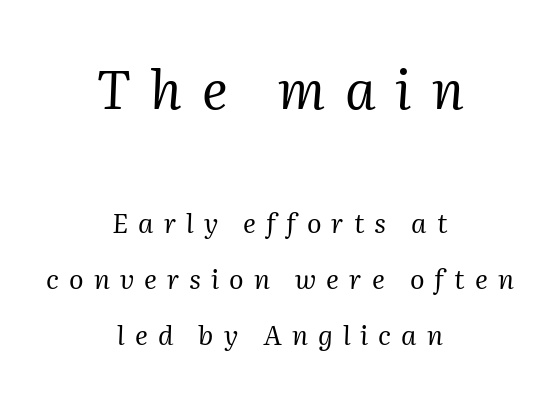
The image shows 54 px regular-weight serif type, italic (leaning right); set centered, loose line spacing (2.08x), unusually wide letter spacing (+0.37 em), not underlined; the first (top) block is 2.0x larger; medium stroke contrast and a medium x-height.
